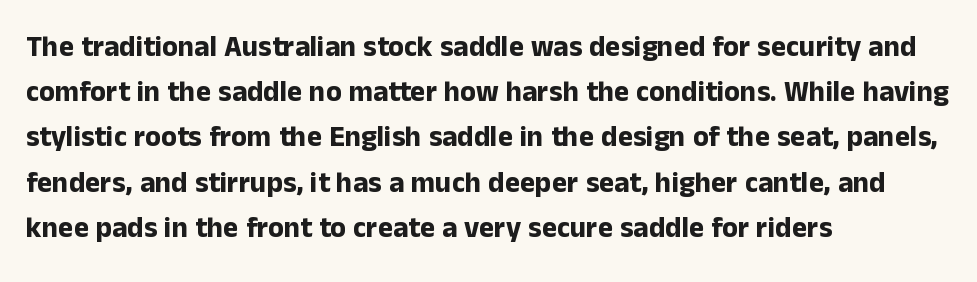
The letters advance in unequal steps, a hallmark of proportional type. The face used here has the dense, thick strokes of a bold. A normal amount of white space separates one row of letters from the next. No italicization has been applied; the sample stays upright. A typesetter would call this zero additional tracking. The gap between lines stays unmarked.
